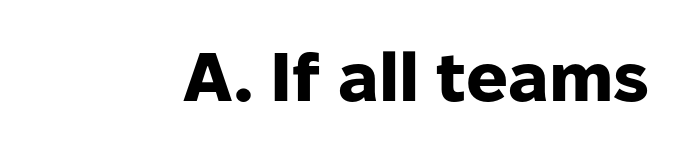
Q: Is the text bold? A: Yes.
Q: Is the text italic (slanted)? A: No, it is upright.
Q: Is the typeface a serif or a sans-serif typeface? A: Sans-serif.
Q: Is the text underlined? A: No.
Q: Is the spacing between letters normal or unusually wide? A: Normal.
Q: Width (condensed, normal, or wide)? A: Normal.
Q: Stroke contrast? A: Low.
Q: x-height? A: Medium.
Q: Monospaced? A: No.
